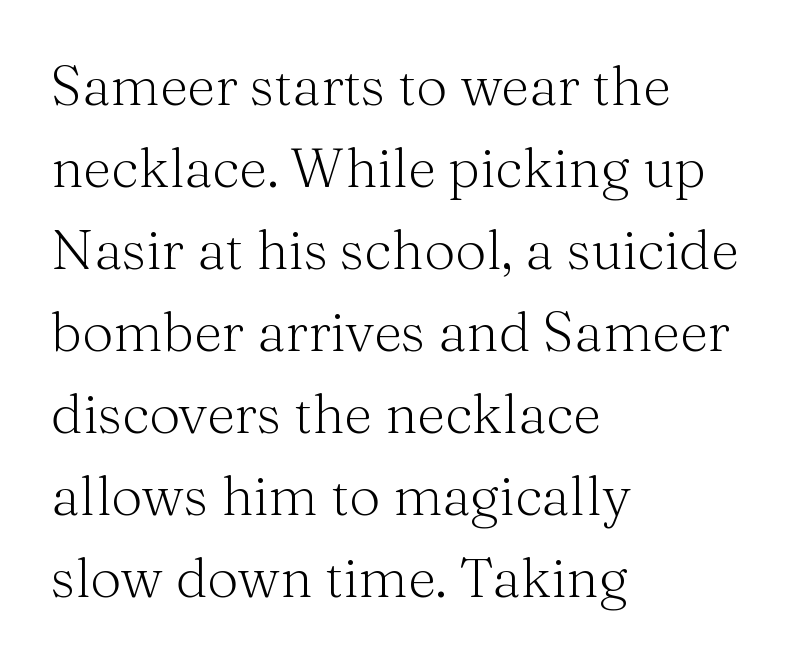
{"serif": "yes", "italic": "no", "bold": "no", "weight": "light", "width": "normal", "stroke_contrast": "medium", "x_height": "medium", "monospaced": "no", "underline": "no", "align": "left", "line_spacing": "normal", "line_spacing_ratio": 1.49, "letter_spacing": "normal", "letter_spacing_em": 0.0, "glyph_px": 55}
